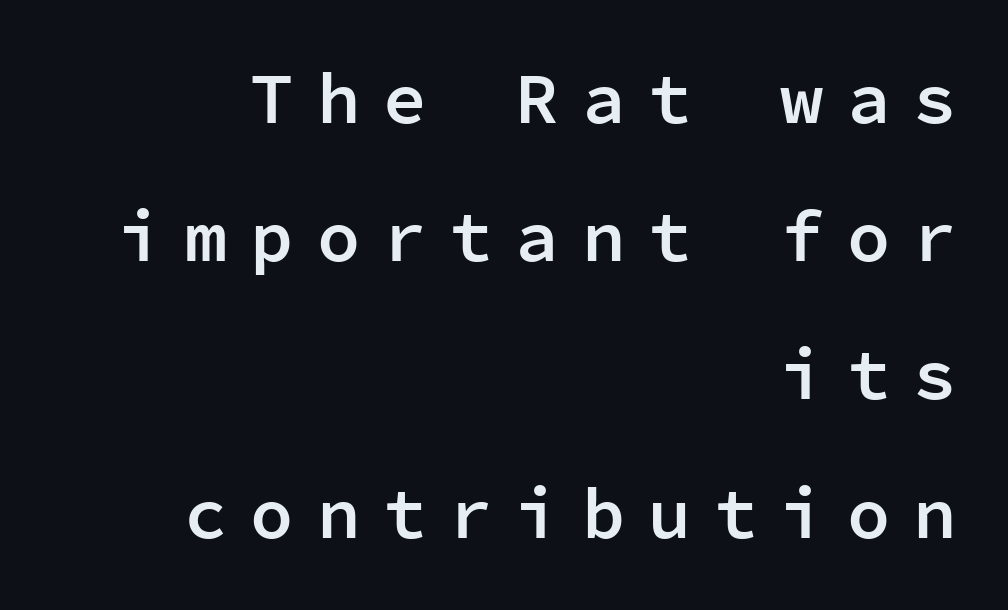
Q: Is the text bold? A: Semi-bold.
Q: Is the text italic (slanted)? A: No, it is upright.
Q: Is the typeface a serif or a sans-serif typeface? A: Sans-serif.
Q: Is the text underlined? A: No.
Q: How is the paragraph aligned? A: Right-aligned.
Q: Is the spacing between letters normal or unusually wide? A: Unusually wide.
Q: Is the spacing between lines tight, normal or loose? A: Loose.
Q: Width (condensed, normal, or wide)? A: Normal.
Q: Stroke contrast? A: Low.
Q: x-height? A: Medium.
Q: Monospaced? A: Yes.
